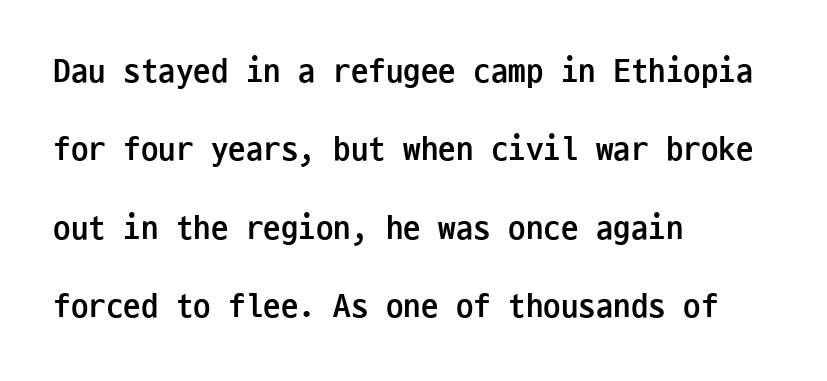
{"serif": "no", "italic": "no", "bold": "yes", "weight": "semibold", "width": "condensed", "stroke_contrast": "low", "x_height": "medium", "monospaced": "yes", "underline": "no", "align": "left", "line_spacing": "loose", "line_spacing_ratio": 2.24, "letter_spacing": "normal", "letter_spacing_em": 0.0, "glyph_px": 35}
